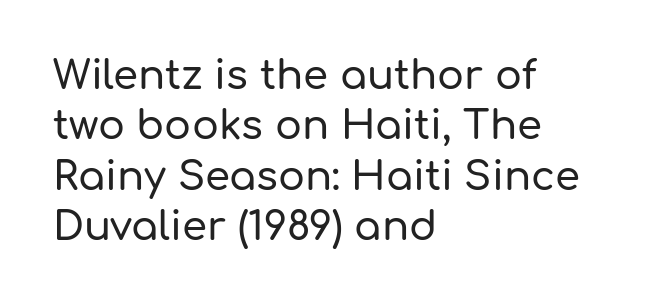
The image shows 40 px sans-serif type, upright; set left-aligned, normal line spacing (1.26x), normal letter spacing, not underlined; low stroke contrast and a medium x-height.
